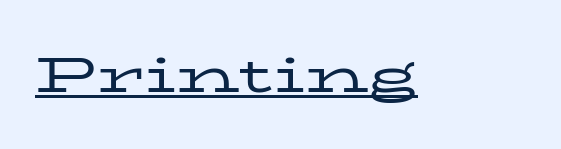
{"serif": "yes", "italic": "no", "bold": "no", "weight": "regular", "width": "wide", "stroke_contrast": "low", "x_height": "medium", "monospaced": "no", "underline": "yes", "letter_spacing": "normal", "letter_spacing_em": 0.0, "glyph_px": 50}
